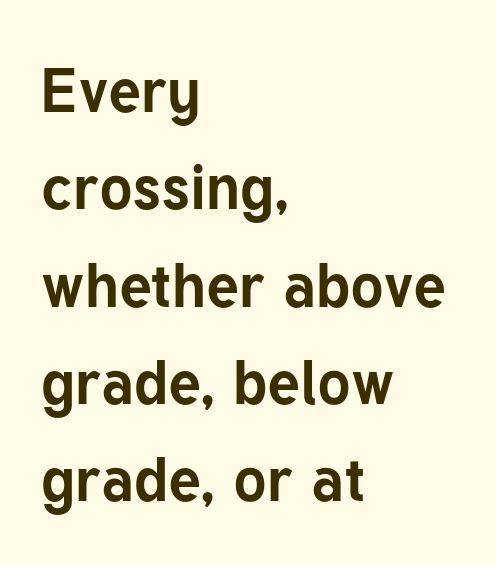
Q: Is the text bold? A: Yes.
Q: Is the text italic (slanted)? A: No, it is upright.
Q: Is the typeface a serif or a sans-serif typeface? A: Sans-serif.
Q: Is the text underlined? A: No.
Q: How is the paragraph aligned? A: Left-aligned.
Q: Is the spacing between letters normal or unusually wide? A: Normal.
Q: Is the spacing between lines tight, normal or loose? A: Normal.
Q: Width (condensed, normal, or wide)? A: Normal.
Q: Stroke contrast? A: Low.
Q: x-height? A: Medium.
Q: Monospaced? A: No.
